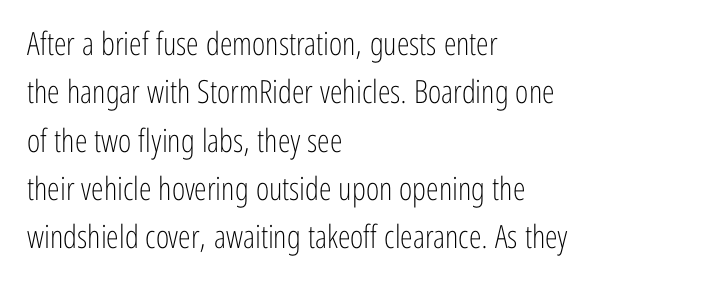
{"serif": "no", "italic": "no", "bold": "no", "weight": "light", "width": "condensed", "stroke_contrast": "low", "x_height": "medium", "monospaced": "no", "underline": "no", "align": "left", "line_spacing": "normal", "line_spacing_ratio": 1.51, "letter_spacing": "normal", "letter_spacing_em": 0.0, "glyph_px": 32}
